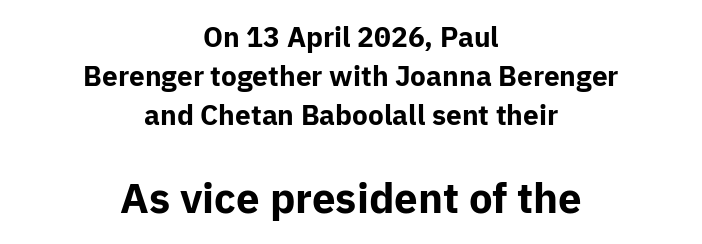
The image shows 42 px bold sans-serif type, upright; set centered, normal line spacing (1.4x), normal letter spacing, not underlined; the second (bottom) block is 1.5x larger; low stroke contrast and a medium x-height.
